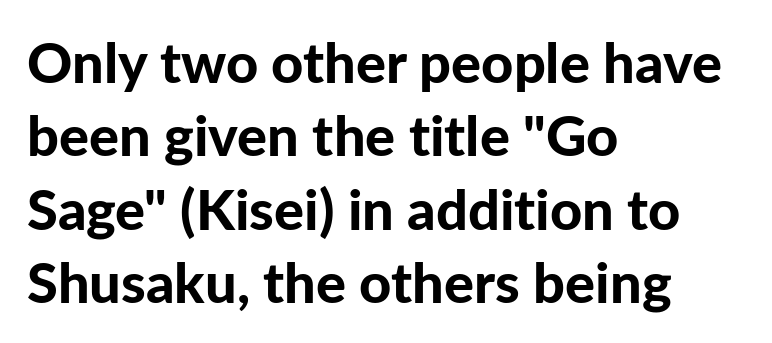
{"serif": "no", "italic": "no", "bold": "yes", "weight": "bold", "width": "normal", "stroke_contrast": "low", "x_height": "medium", "monospaced": "no", "underline": "no", "align": "left", "line_spacing": "normal", "line_spacing_ratio": 1.31, "letter_spacing": "normal", "letter_spacing_em": 0.0, "glyph_px": 56}
